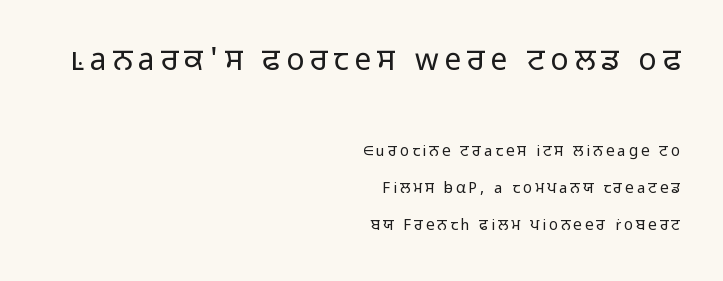
{"serif": "no", "italic": "no", "bold": "no", "weight": "light", "width": "normal", "stroke_contrast": "low", "x_height": "medium", "monospaced": "no", "underline": "no", "align": "right", "line_spacing": "loose", "line_spacing_ratio": 2.49, "letter_spacing": "wide", "letter_spacing_em": 0.2, "larger_block": "first", "size_ratio": 2.0, "glyph_px": 30}
